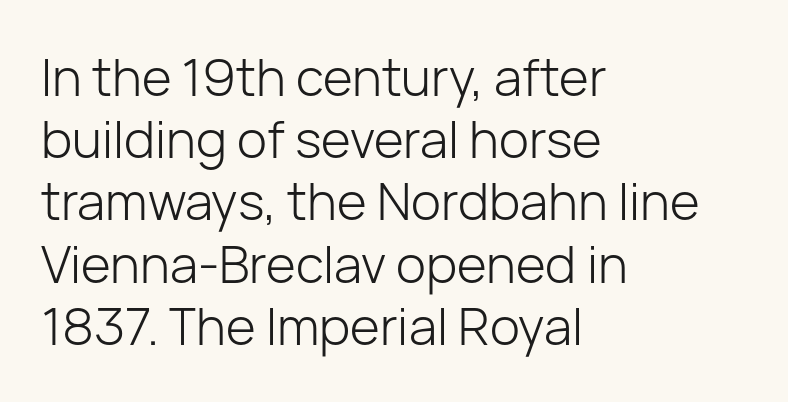
The space directly below the letters is spotless. Each letter keeps its own natural width here, so spacing adapts to shape. If you drew a ruler down the left edge, every line would touch it. The rendering shows plain stroke endings on the letterforms — a sans-serif design.
